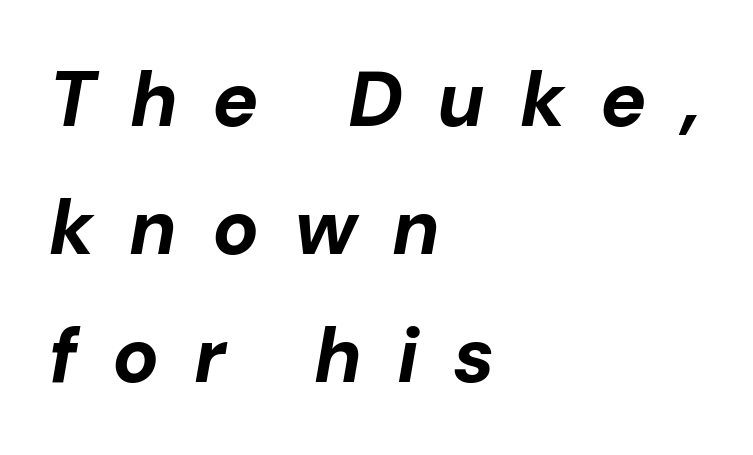
Q: Is the text bold? A: Yes.
Q: Is the text italic (slanted)? A: Yes, it leans right by about 10 degrees.
Q: Is the text underlined? A: No.
Q: How is the paragraph aligned? A: Left-aligned.
Q: Is the spacing between letters normal or unusually wide? A: Unusually wide.
Q: Is the spacing between lines tight, normal or loose? A: Normal.
Q: Width (condensed, normal, or wide)? A: Normal.
Q: Stroke contrast? A: Low.
Q: x-height? A: Medium.
Q: Monospaced? A: No.
